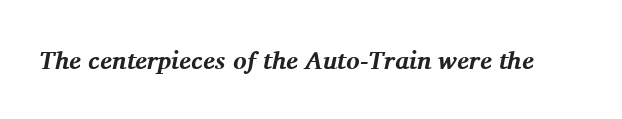
Q: Is the text bold? A: Yes.
Q: Is the text italic (slanted)? A: Yes, it leans right by about 11 degrees.
Q: Is the text underlined? A: No.
Q: Is the spacing between letters normal or unusually wide? A: Normal.
